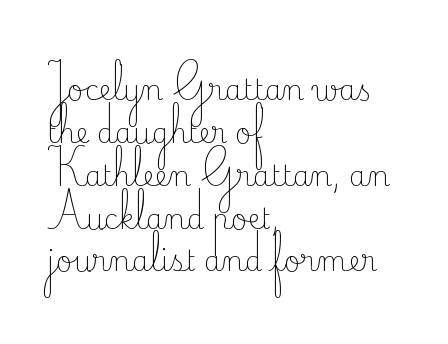
The image shows 28 px light serif type, upright; set left-aligned, normal line spacing (1.53x), normal letter spacing, not underlined; low stroke contrast and a small x-height.
